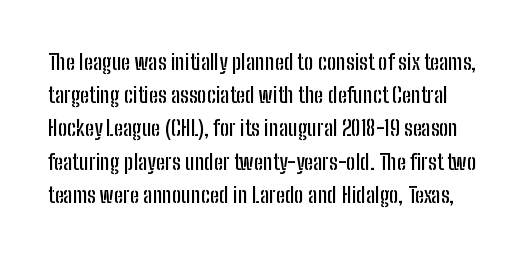
The image shows 22 px text type, upright; set normal line spacing (1.51x), normal letter spacing, not underlined.
